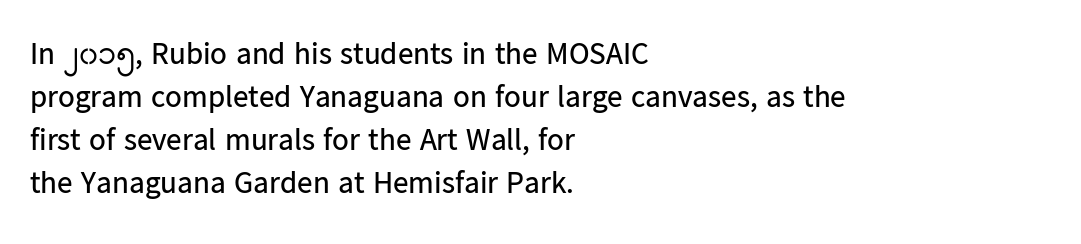
A roman cut, with each character standing at attention. The setting favours the left margin, as ordinary paragraphs usually do. Baseline-to-baseline distance is the conventional proportion of letter height. The type is set solid horizontally, with unmodified tracking. Bare-footed words on every line.
